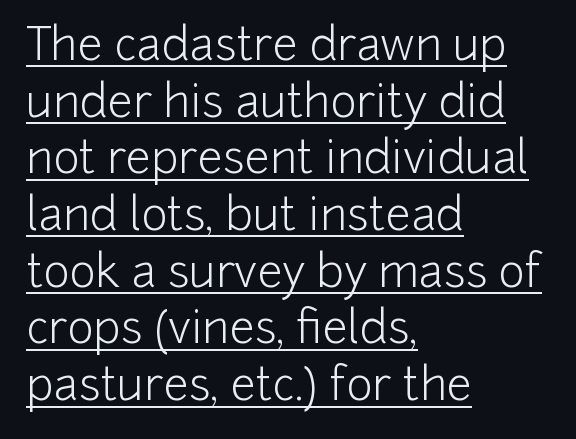
{"serif": "no", "italic": "no", "bold": "no", "weight": "light", "width": "normal", "stroke_contrast": "low", "x_height": "medium", "monospaced": "no", "underline": "yes", "align": "left", "line_spacing": "normal", "line_spacing_ratio": 1.26, "letter_spacing": "normal", "letter_spacing_em": 0.0, "glyph_px": 45}
